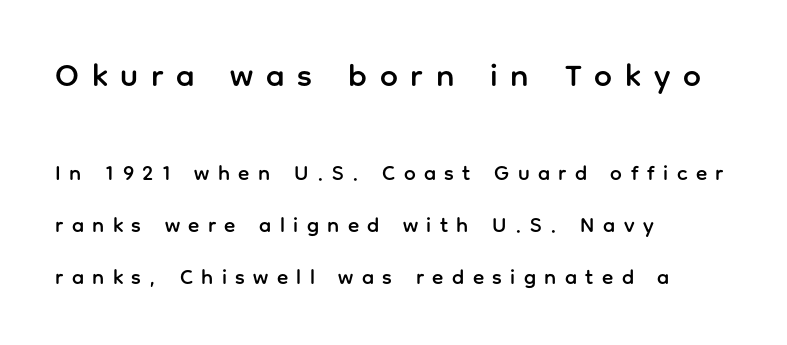
Q: Is the text italic (slanted)? A: No, it is upright.
Q: Is the typeface a serif or a sans-serif typeface? A: Sans-serif.
Q: Is the text underlined? A: No.
Q: How is the paragraph aligned? A: Left-aligned.
Q: Is the spacing between letters normal or unusually wide? A: Unusually wide.
Q: Is the spacing between lines tight, normal or loose? A: Loose.
Q: Which block of text is set in a larger size, the first (top) or the second (bottom)? A: The first (top) one.
Q: Width (condensed, normal, or wide)? A: Normal.
Q: Stroke contrast? A: Low.
Q: x-height? A: Medium.
Q: Monospaced? A: No.
